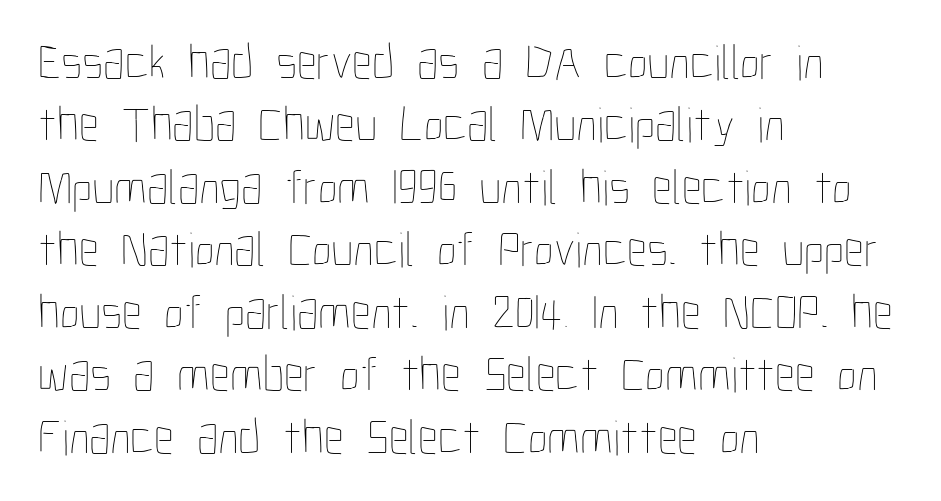
Q: Is the text bold? A: No.
Q: Is the text italic (slanted)? A: No, it is upright.
Q: Is the text underlined? A: No.
Q: How is the paragraph aligned? A: Left-aligned.
Q: Is the spacing between letters normal or unusually wide? A: Normal.
Q: Is the spacing between lines tight, normal or loose? A: Normal.
Q: Width (condensed, normal, or wide)? A: Condensed.
Q: Stroke contrast? A: Low.
Q: x-height? A: Medium.
Q: Monospaced? A: No.
